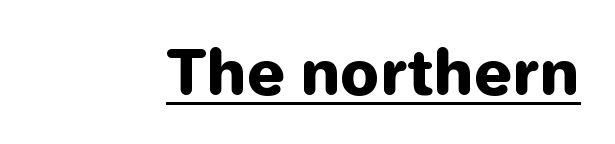
Weight: bold. Italic: no, the glyphs are upright roman. How are the letters spaced? Ordinarily, with no added tracking. Grotesque or geometric, the face here clearly has no serifs. Each letter keeps its own natural width here, so spacing adapts to shape. The sample's only ornament is a line tracing under the words.
